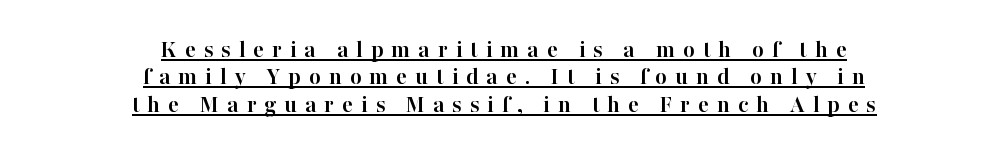
Q: Is the text bold? A: Yes.
Q: Is the text italic (slanted)? A: No, it is upright.
Q: Is the text underlined? A: Yes.
Q: How is the paragraph aligned? A: Centered.
Q: Is the spacing between letters normal or unusually wide? A: Unusually wide.
Q: Is the spacing between lines tight, normal or loose? A: Tight.
